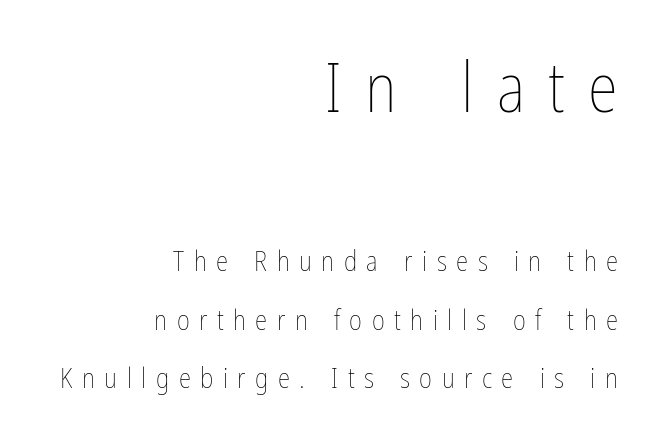
The weight would be labelled regular, book, light, or lighter still. Loose tracking; the words dissolve into strings of separated letters. When letters stand straight like this, we call the style roman or upright. The rendering shrinks the type as you move from the upper chunk to the lower. What's the leading like? Stretched, with rows far apart. Reading down the block, your eye finds every line finishing at a fixed right position.
